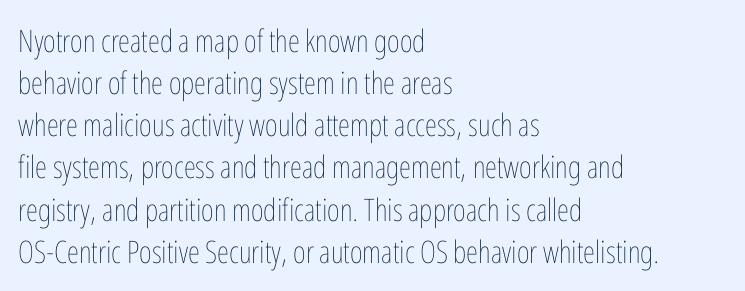
The image shows 31 px thin, condensed type, upright; set left-aligned, normal line spacing (1.36x), normal letter spacing, not underlined; low stroke contrast and a medium x-height.
